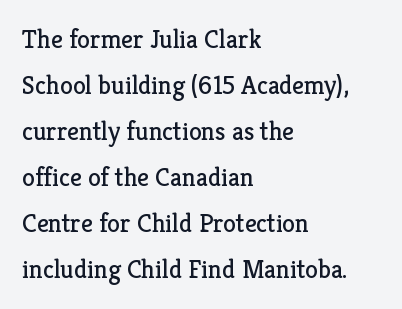
Look at the tracking — it's just the regular setting, nothing added. Each stroke keeps to a modest, everyday thickness or less. The compositor pushed each line to the left boundary. The font's upright variant was chosen for this text. A clean baseline with only descenders dipping below it.
